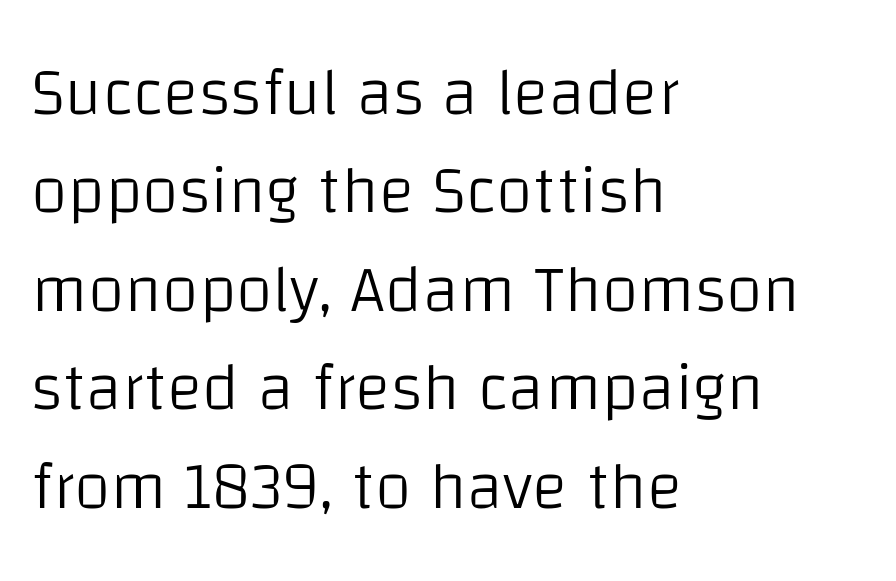
{"serif": "no", "italic": "no", "bold": "no", "weight": "light", "width": "normal", "stroke_contrast": "low", "x_height": "large", "monospaced": "no", "underline": "no", "align": "left", "line_spacing": "normal", "line_spacing_ratio": 1.47, "letter_spacing": "normal", "letter_spacing_em": 0.0, "glyph_px": 67}
